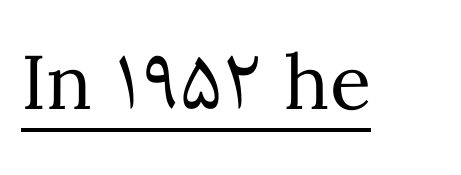
The image shows 76 px regular-weight type, upright; set normal letter spacing, underlined; medium stroke contrast and a medium x-height.
